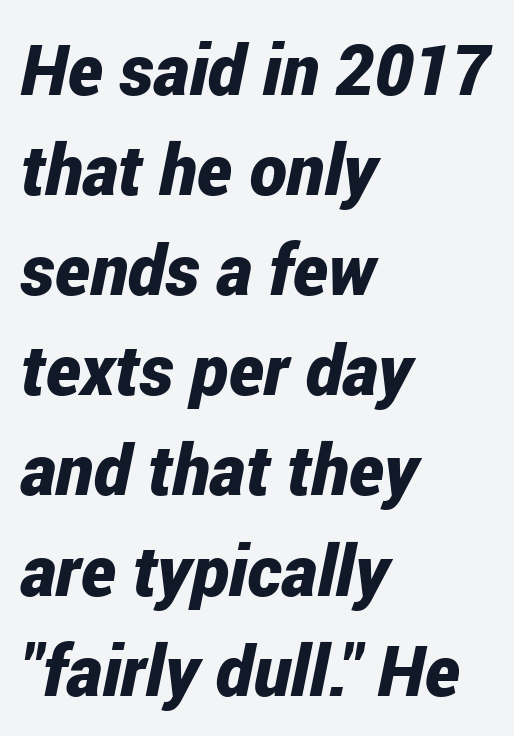
Q: Is the text bold? A: Yes.
Q: Is the text italic (slanted)? A: Yes, it leans right by about 12 degrees.
Q: Is the text underlined? A: No.
Q: How is the paragraph aligned? A: Left-aligned.
Q: Is the spacing between letters normal or unusually wide? A: Normal.
Q: Is the spacing between lines tight, normal or loose? A: Normal.
Q: Width (condensed, normal, or wide)? A: Condensed.
Q: Stroke contrast? A: Low.
Q: x-height? A: Medium.
Q: Monospaced? A: No.
